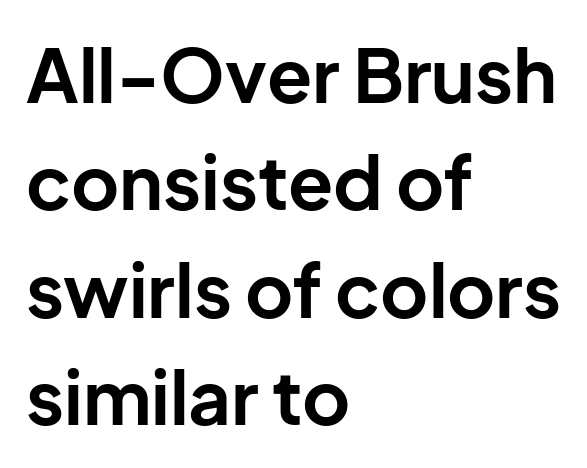
Q: Is the text bold? A: Yes.
Q: Is the text italic (slanted)? A: No, it is upright.
Q: Is the typeface a serif or a sans-serif typeface? A: Sans-serif.
Q: Is the text underlined? A: No.
Q: How is the paragraph aligned? A: Left-aligned.
Q: Is the spacing between letters normal or unusually wide? A: Normal.
Q: Is the spacing between lines tight, normal or loose? A: Normal.
Q: Width (condensed, normal, or wide)? A: Normal.
Q: Stroke contrast? A: Low.
Q: x-height? A: Medium.
Q: Monospaced? A: No.
